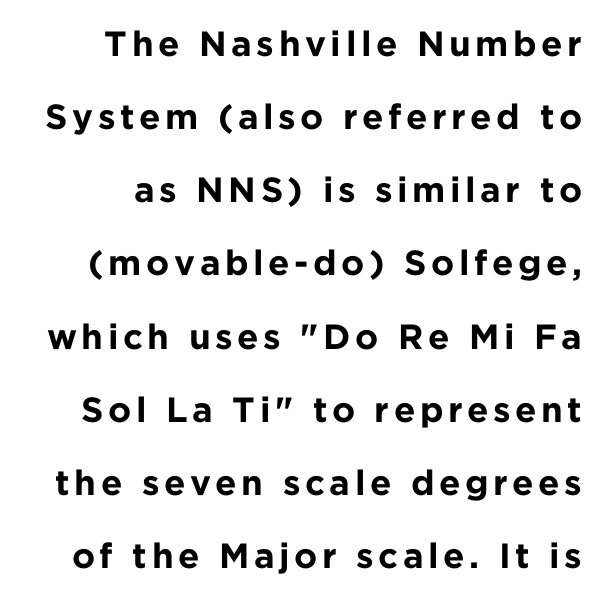
Looks like regular typesetting: each glyph gets only the width it needs. Every character sits straight up, as roman type does. Compared with an ordinary text face, these strokes are far heavier — a full bold. A typesetter would call this leading open, well beyond the default. Just letters on the line, the space beneath them empty.
